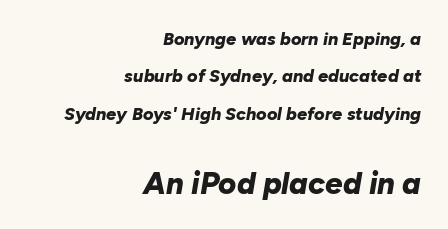
{"italic": "yes", "lean": "right", "slant_degrees": 10, "bold": "yes", "weight": "bold", "width": "normal", "stroke_contrast": "low", "x_height": "medium", "monospaced": "no", "underline": "no", "align": "right", "line_spacing": "loose", "line_spacing_ratio": 2.07, "letter_spacing": "normal", "letter_spacing_em": 0.0, "larger_block": "second", "size_ratio": 1.72, "glyph_px": 31}
